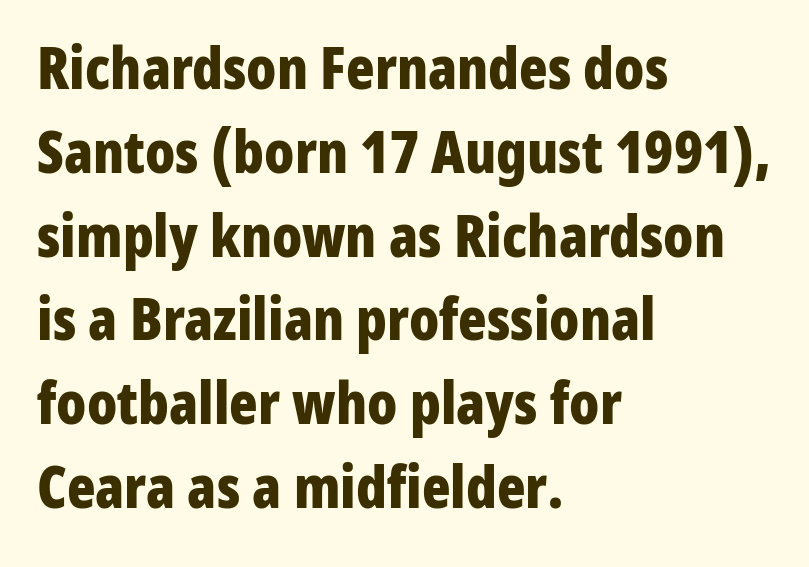
{"serif": "no", "italic": "no", "bold": "yes", "weight": "bold", "width": "condensed", "stroke_contrast": "low", "x_height": "medium", "monospaced": "no", "underline": "no", "align": "left", "line_spacing": "normal", "line_spacing_ratio": 1.42, "letter_spacing": "normal", "letter_spacing_em": 0.0, "glyph_px": 59}
